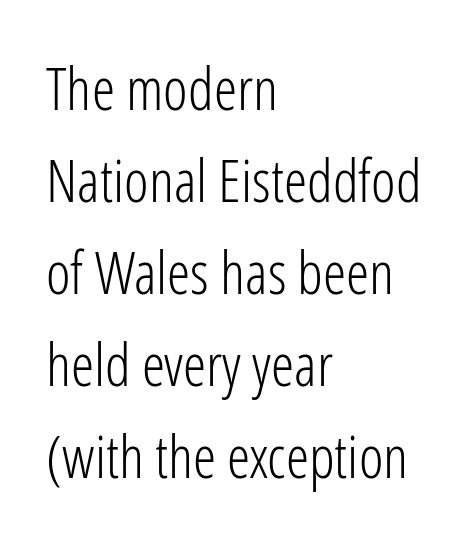
The image shows 59 px light, condensed sans-serif type, upright; set left-aligned, normal line spacing (1.56x), normal letter spacing, not underlined; low stroke contrast and a medium x-height.
